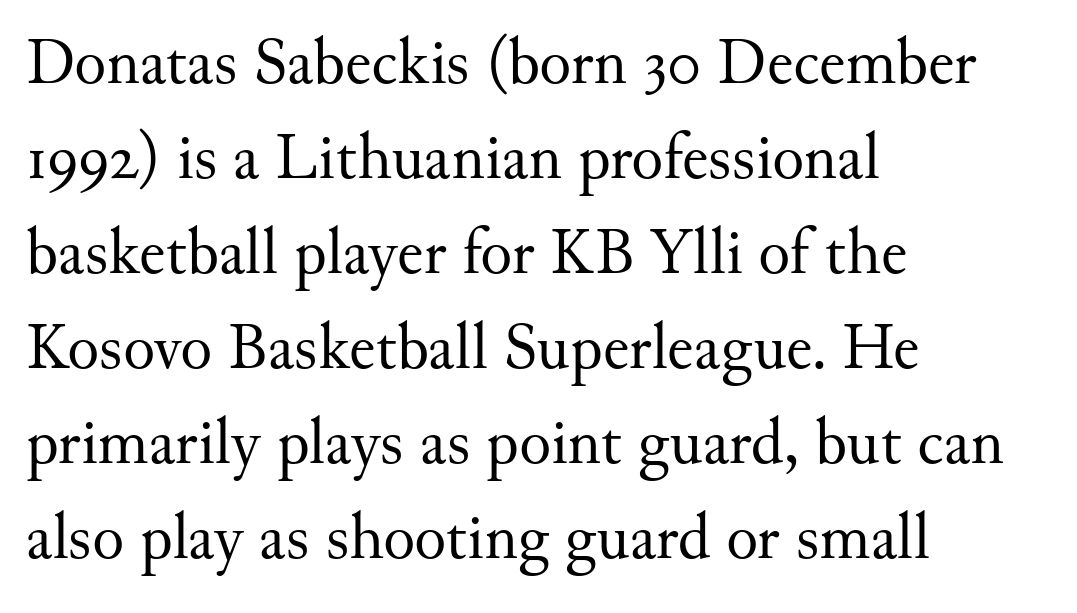
Q: Is the text bold? A: No.
Q: Is the text italic (slanted)? A: No, it is upright.
Q: Is the typeface a serif or a sans-serif typeface? A: Serif.
Q: Is the text underlined? A: No.
Q: How is the paragraph aligned? A: Left-aligned.
Q: Is the spacing between letters normal or unusually wide? A: Normal.
Q: Is the spacing between lines tight, normal or loose? A: Normal.
Q: Width (condensed, normal, or wide)? A: Normal.
Q: Stroke contrast? A: Medium.
Q: x-height? A: Small.
Q: Monospaced? A: No.
